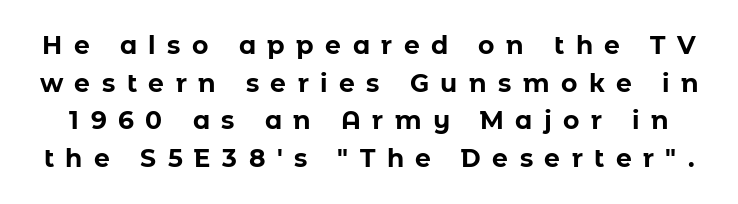
{"italic": "no", "bold": "yes", "underline": "no", "line_spacing": "normal", "line_spacing_ratio": 1.51, "letter_spacing": "wide", "letter_spacing_em": 0.46, "glyph_px": 25}
